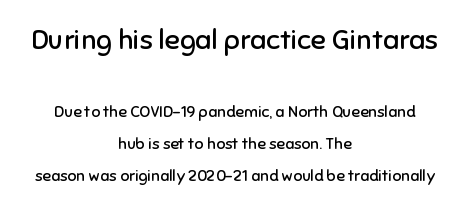
The image shows 28 px regular-weight sans-serif type, upright; set centered, loose line spacing (2.01x), normal letter spacing, not underlined; the first (top) block is 1.75x larger; low stroke contrast and a medium x-height.
